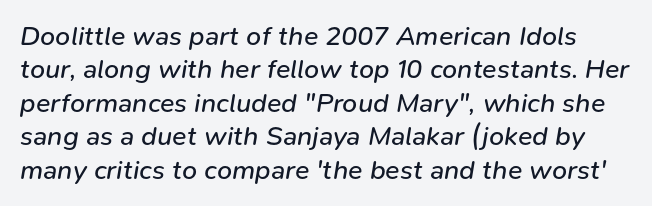
Tall strokes in this sample are angled rather than plumb. These glyphs show unthickened strokes, regular width or finer. This sample uses plain, unmodified letter spacing. Glance below the letters and you will spot only blank space.
